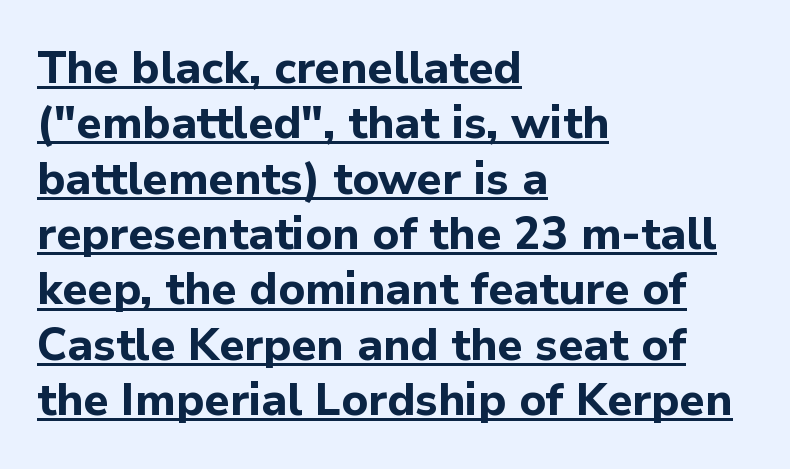
Q: Is the text bold? A: Yes.
Q: Is the text italic (slanted)? A: No, it is upright.
Q: Is the typeface a serif or a sans-serif typeface? A: Sans-serif.
Q: Is the text underlined? A: Yes.
Q: How is the paragraph aligned? A: Left-aligned.
Q: Is the spacing between letters normal or unusually wide? A: Normal.
Q: Width (condensed, normal, or wide)? A: Normal.
Q: Stroke contrast? A: Low.
Q: x-height? A: Medium.
Q: Monospaced? A: No.
